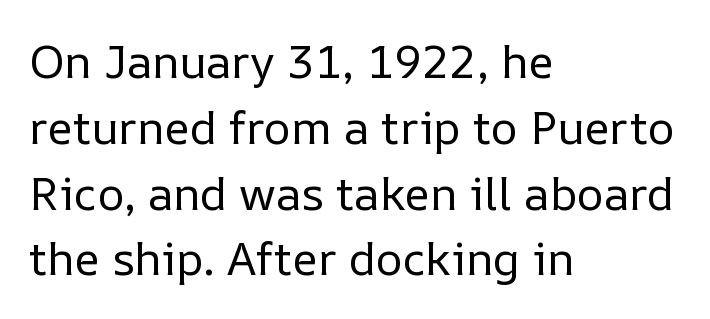
The image shows 46 px regular-weight type, upright; set left-aligned, normal line spacing (1.43x), normal letter spacing, not underlined; low stroke contrast and a medium x-height.
